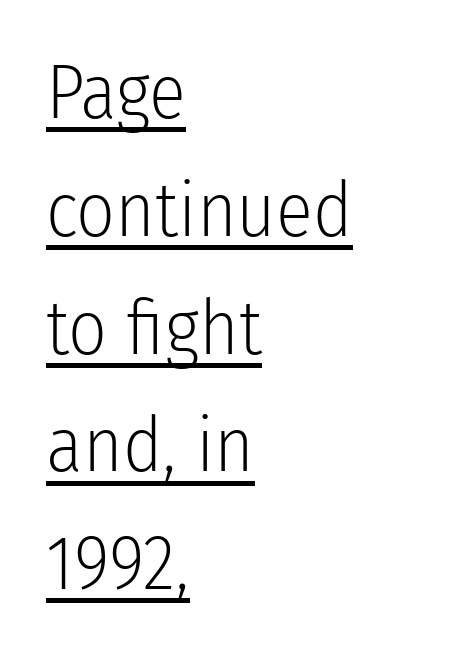
Q: Is the text bold? A: No.
Q: Is the text italic (slanted)? A: No, it is upright.
Q: Is the typeface a serif or a sans-serif typeface? A: Sans-serif.
Q: Is the text underlined? A: Yes.
Q: How is the paragraph aligned? A: Left-aligned.
Q: Is the spacing between letters normal or unusually wide? A: Normal.
Q: Is the spacing between lines tight, normal or loose? A: Normal.
Q: Width (condensed, normal, or wide)? A: Condensed.
Q: Stroke contrast? A: Low.
Q: x-height? A: Medium.
Q: Monospaced? A: No.
